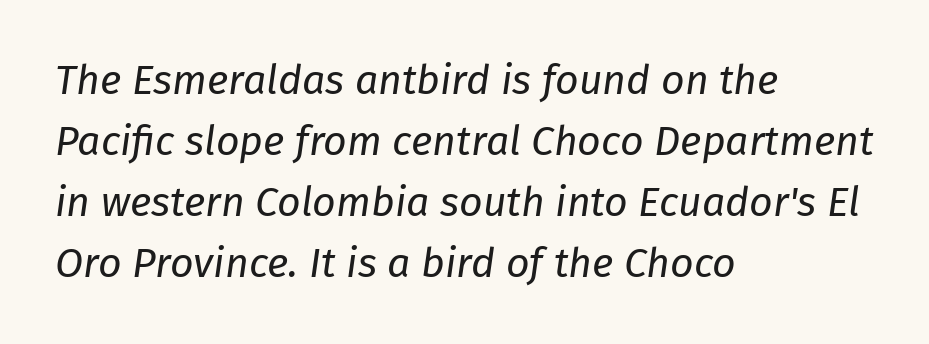
Compared with typical paragraphs, the rows here are spaced about the same. Does the lettering tilt? It does — this is italic. Proportional: the letters do not fall into vertical columns. Vertical stems look standard width or narrower in stroke.
